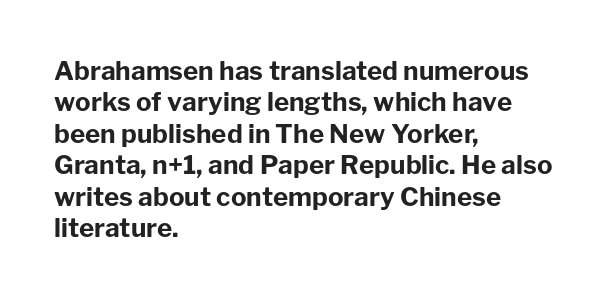
Posture: straight, roman, zero tilt. A student would call this left alignment; a typographer would say flush left, rag right. Rule under the text: the space is simply empty. Between one letter and the next there's only the usual sliver of space. Plenty of ink on the page — the face is bold.
